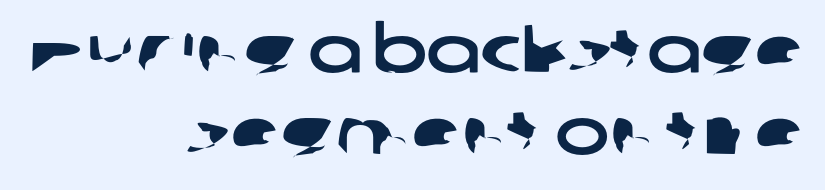
The letters sit at their default tracking, neither squeezed nor spread. A typesetter would call this leading conventional body-copy spacing. The face used here is proportionally spaced, like ordinary book or web type. The face used here is a sans, in the tradition of grotesques and geometrics. Teacher's note: observe the even right margin — that is flush-right alignment.
